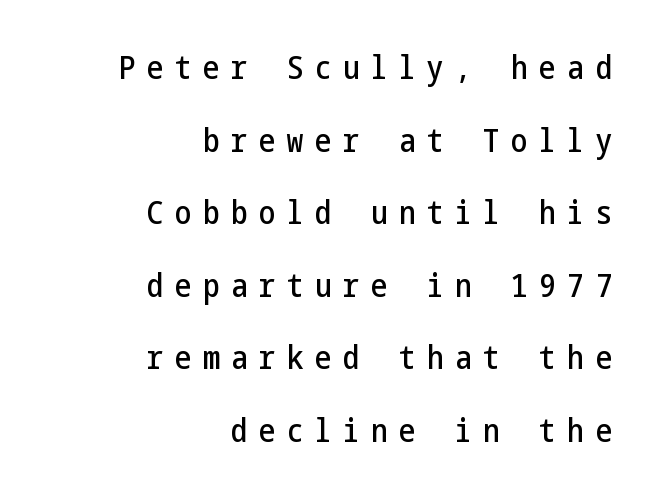
The image shows 33 px condensed sans-serif type, upright; set right-aligned, loose line spacing (2.2x), unusually wide letter spacing (+0.35 em), not underlined; low stroke contrast and a medium x-height.
